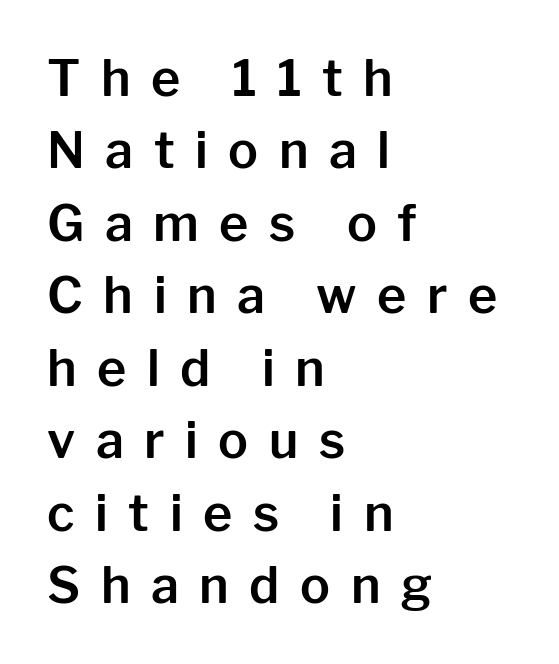
Q: Is the text italic (slanted)? A: No, it is upright.
Q: Is the typeface a serif or a sans-serif typeface? A: Sans-serif.
Q: Is the text underlined? A: No.
Q: How is the paragraph aligned? A: Left-aligned.
Q: Is the spacing between letters normal or unusually wide? A: Unusually wide.
Q: Is the spacing between lines tight, normal or loose? A: Normal.
Q: Width (condensed, normal, or wide)? A: Normal.
Q: Stroke contrast? A: Low.
Q: x-height? A: Medium.
Q: Monospaced? A: No.
